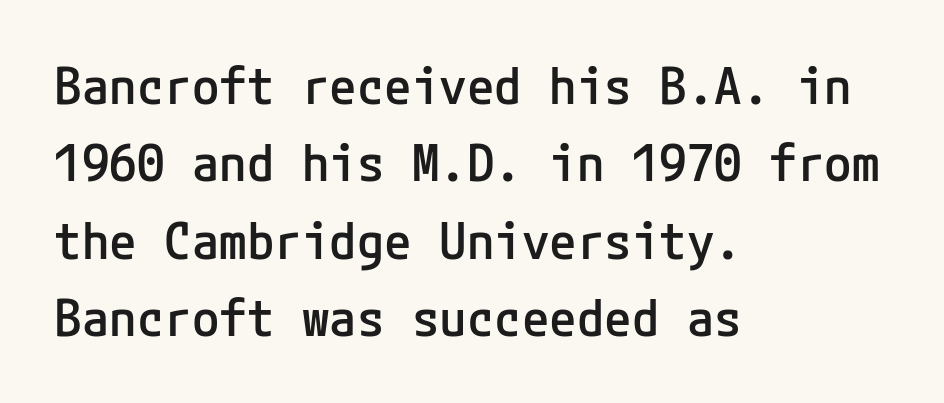
The image shows 50 px semibold sans-serif type, upright; set left-aligned, normal line spacing (1.55x), normal letter spacing, not underlined; low stroke contrast and a medium x-height.
